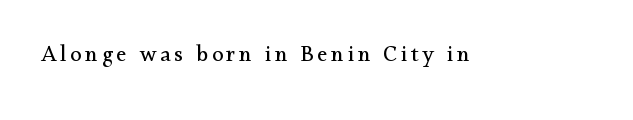
Q: Is the text bold? A: No.
Q: Is the text italic (slanted)? A: No, it is upright.
Q: Is the text underlined? A: No.
